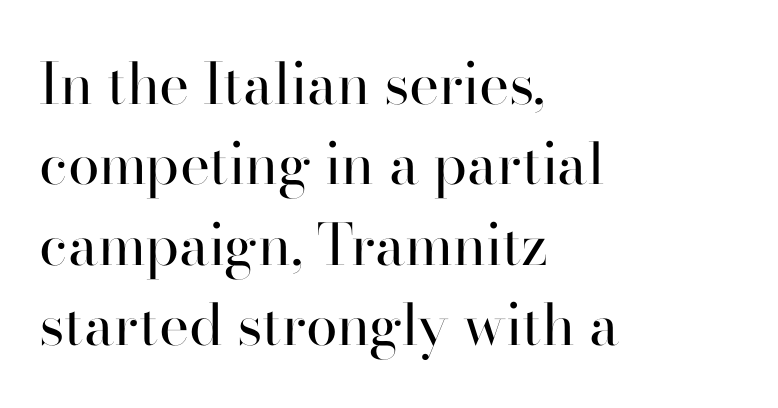
{"serif": "yes", "italic": "no", "bold": "no", "weight": "regular", "width": "normal", "stroke_contrast": "high", "x_height": "small", "monospaced": "no", "underline": "no", "align": "left", "line_spacing": "normal", "line_spacing_ratio": 1.41, "letter_spacing": "normal", "letter_spacing_em": 0.0, "glyph_px": 57}
